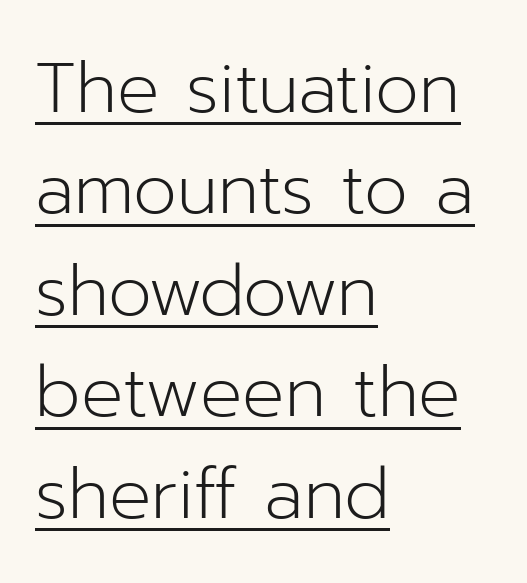
The image shows 70 px light sans-serif type, upright; set left-aligned, normal line spacing (1.45x), normal letter spacing, underlined; low stroke contrast and a medium x-height.
